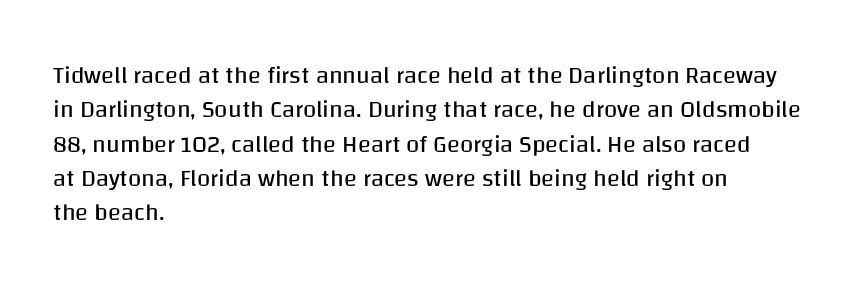
The image shows 24 px text type, upright; set left-aligned, normal line spacing (1.43x), normal letter spacing, not underlined.
